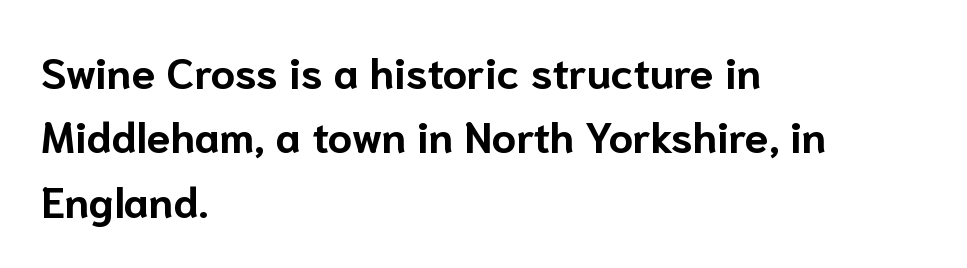
Q: Is the text bold? A: Yes.
Q: Is the text italic (slanted)? A: No, it is upright.
Q: Is the typeface a serif or a sans-serif typeface? A: Sans-serif.
Q: Is the text underlined? A: No.
Q: How is the paragraph aligned? A: Left-aligned.
Q: Is the spacing between letters normal or unusually wide? A: Normal.
Q: Is the spacing between lines tight, normal or loose? A: Normal.
Q: Width (condensed, normal, or wide)? A: Normal.
Q: Stroke contrast? A: Low.
Q: x-height? A: Medium.
Q: Monospaced? A: No.
